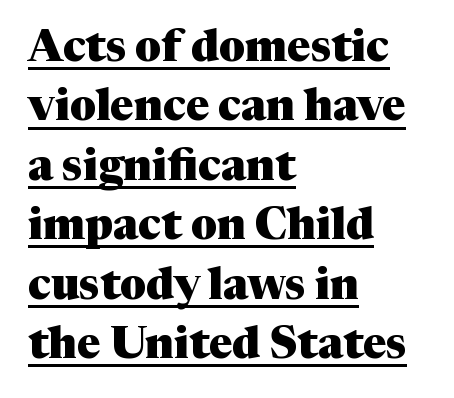
The image shows 44 px heavy serif type, upright; set left-aligned, normal line spacing (1.35x), normal letter spacing, underlined; medium stroke contrast and a medium x-height.
